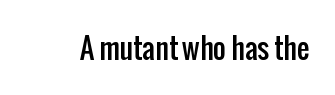
Q: Is the text italic (slanted)? A: No, it is upright.
Q: Is the typeface a serif or a sans-serif typeface? A: Sans-serif.
Q: Is the text underlined? A: No.
Q: Is the spacing between letters normal or unusually wide? A: Normal.
Q: Width (condensed, normal, or wide)? A: Condensed.
Q: Stroke contrast? A: Low.
Q: x-height? A: Medium.
Q: Monospaced? A: No.
